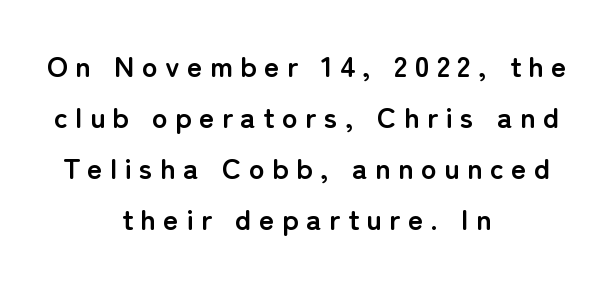
The glyphs are unaccompanied by any horizontal stroke below them. The rendering shows plain stroke endings on the letterforms — a sans-serif design. Line starts and ends both wander, symmetrically. The letterforms stand isolated, each surrounded by extra space. When letters stand straight like this, we call the style roman or upright.
